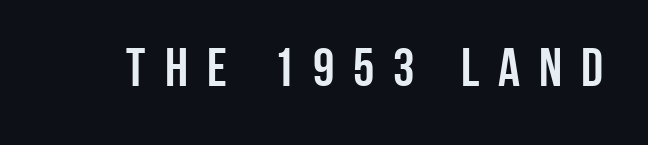
{"serif": "no", "italic": "no", "bold": "yes", "weight": "semibold", "width": "condensed", "stroke_contrast": "low", "x_height": "large", "monospaced": "no", "underline": "no", "letter_spacing": "wide", "letter_spacing_em": 0.35, "glyph_px": 54}
